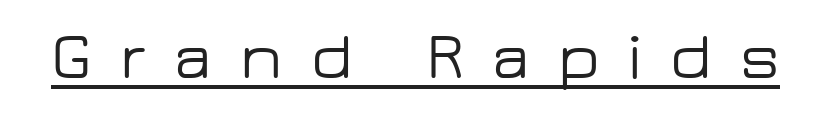
The image shows 67 px wide sans-serif type, upright; set unusually wide letter spacing (+0.42 em), underlined; low stroke contrast and a medium x-height.
